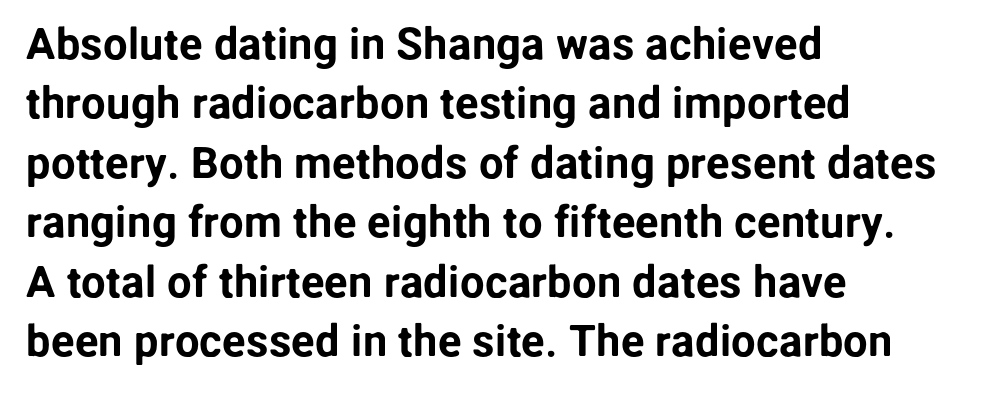
{"serif": "no", "italic": "no", "width": "normal", "stroke_contrast": "low", "x_height": "medium", "monospaced": "no", "underline": "no", "align": "left", "line_spacing": "normal", "line_spacing_ratio": 1.35, "letter_spacing": "normal", "letter_spacing_em": 0.0, "glyph_px": 44}
